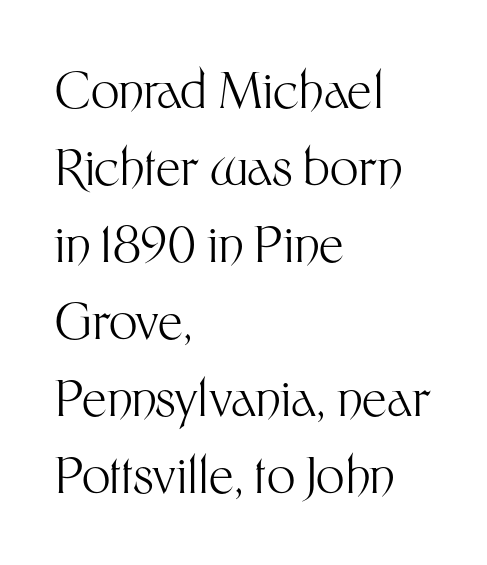
The image shows 50 px light sans-serif type, upright; set left-aligned, normal line spacing (1.54x), normal letter spacing, not underlined; medium stroke contrast and a medium x-height.
